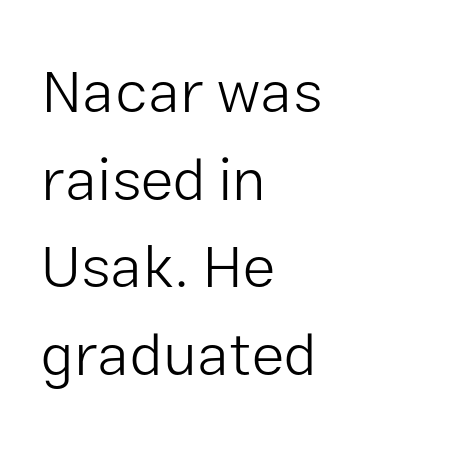
The image shows 60 px light sans-serif type, upright; set left-aligned, normal line spacing (1.46x), normal letter spacing, not underlined; low stroke contrast and a medium x-height.
